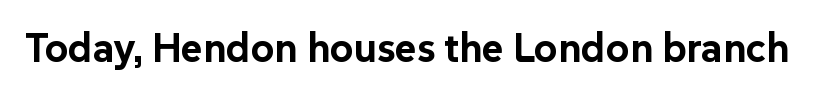
The image shows 41 px bold sans-serif type, upright; set normal letter spacing, not underlined; low stroke contrast and a medium x-height.
